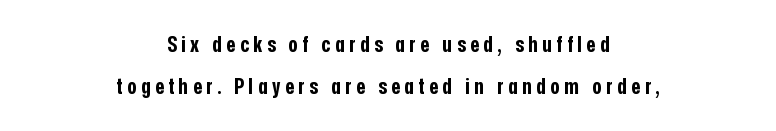
Q: Is the text bold? A: Yes.
Q: Is the text italic (slanted)? A: No, it is upright.
Q: Is the text underlined? A: No.
Q: How is the paragraph aligned? A: Centered.
Q: Is the spacing between letters normal or unusually wide? A: Unusually wide.
Q: Is the spacing between lines tight, normal or loose? A: Loose.
